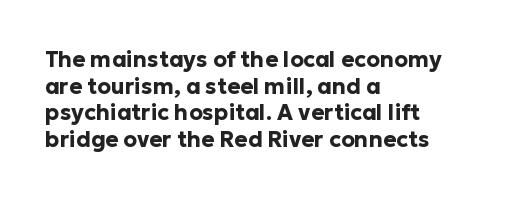
Which margin do the lines hug? The left one — the right edge is uneven. Weight check: bold — yes, fully. Tracking here is standard; glyphs follow each other at the usual distance. Unlike italic type, these characters show no tilt at all. Just letters on the line, the space beneath them empty.
